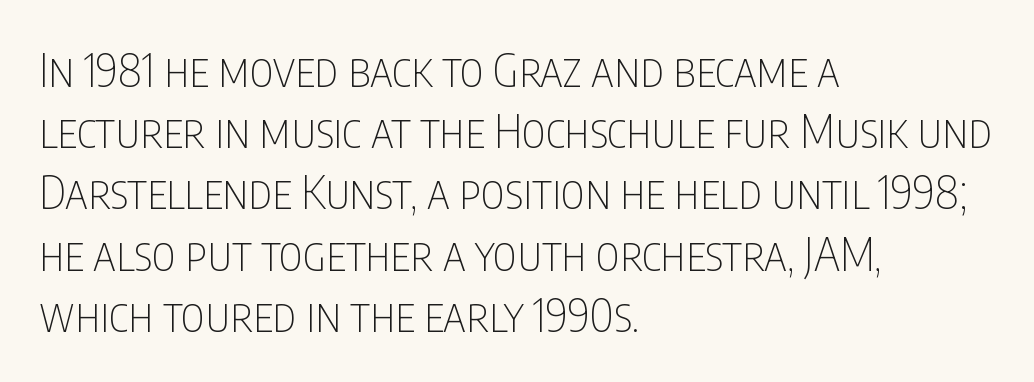
The image shows 46 px thin, condensed sans-serif type, upright; set left-aligned, normal line spacing (1.33x), normal letter spacing, not underlined; low stroke contrast and a large x-height.
